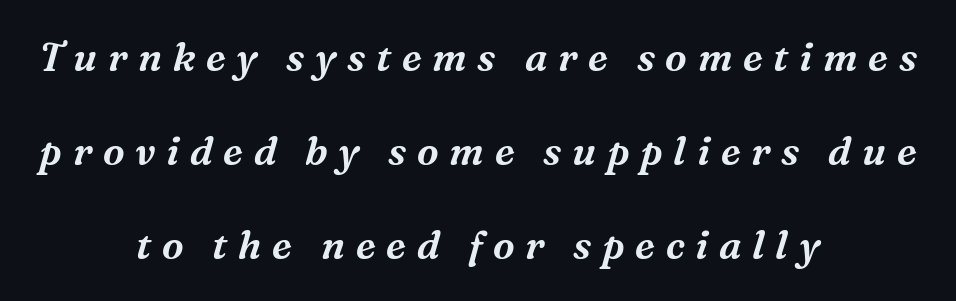
The compositor balanced each line on the midline. The letterforms stand isolated, each surrounded by extra space. Spacing verdict: proportional, widths tailored to each character. You can tell from the footed stems that serif type was used.
